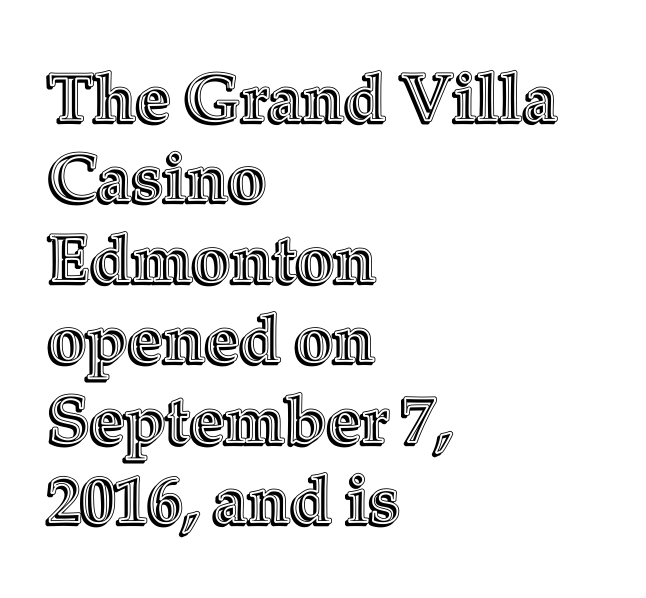
The image shows 67 px text type, upright; set left-aligned, line spacing 1.2x, normal letter spacing, not underlined; a medium x-height.
